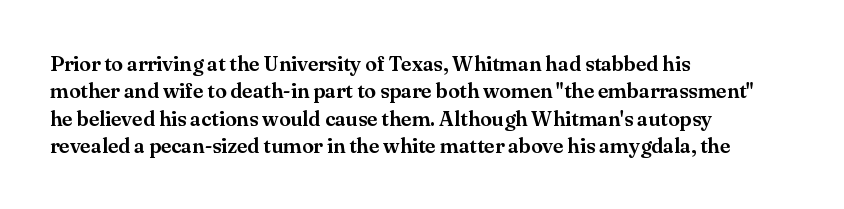
You could call the tracking neutral — neither tight nor loose. Honestly, there is no underline to notice here at all. This is roman type, the default non-slanted kind. Compared with a centered layout, this one pins lines to the left instead. Interline gaps are of average width in this sample.
